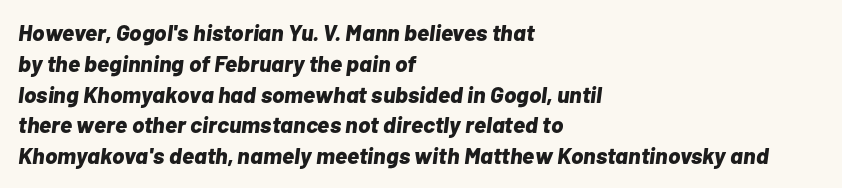
Q: Is the text bold? A: Yes.
Q: Is the text italic (slanted)? A: Yes, it leans right by about 7 degrees.
Q: Is the text underlined? A: No.
Q: How is the paragraph aligned? A: Left-aligned.
Q: Is the spacing between letters normal or unusually wide? A: Normal.
Q: Is the spacing between lines tight, normal or loose? A: Normal.
